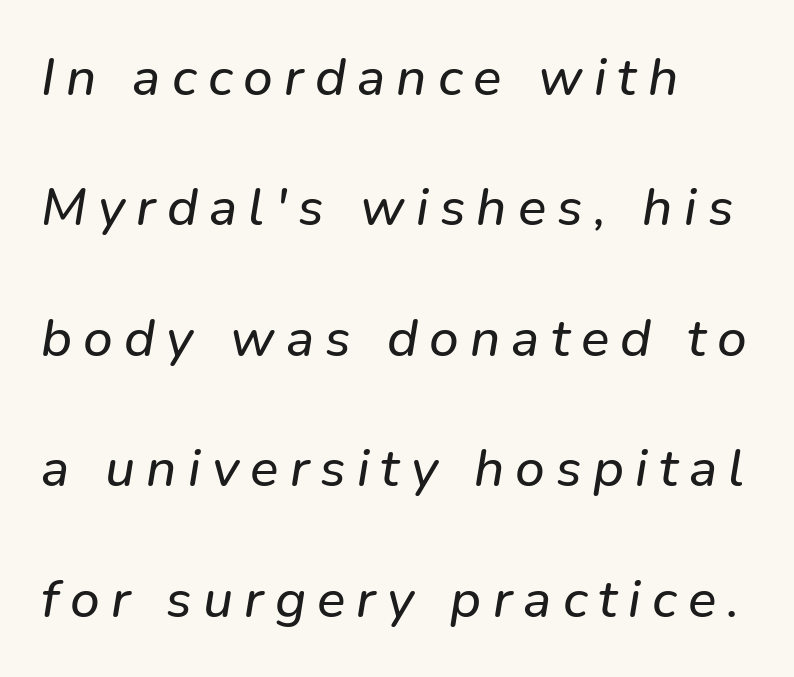
Rendered with sloped, italic letterforms. A great deal of white space separates one row of letters from the next. Leftover space on each line is placed entirely after the last word. The rendering uses natural spacing where letterforms have individual widths. Students, note that the glyphs here are deliberately spaced far apart.
